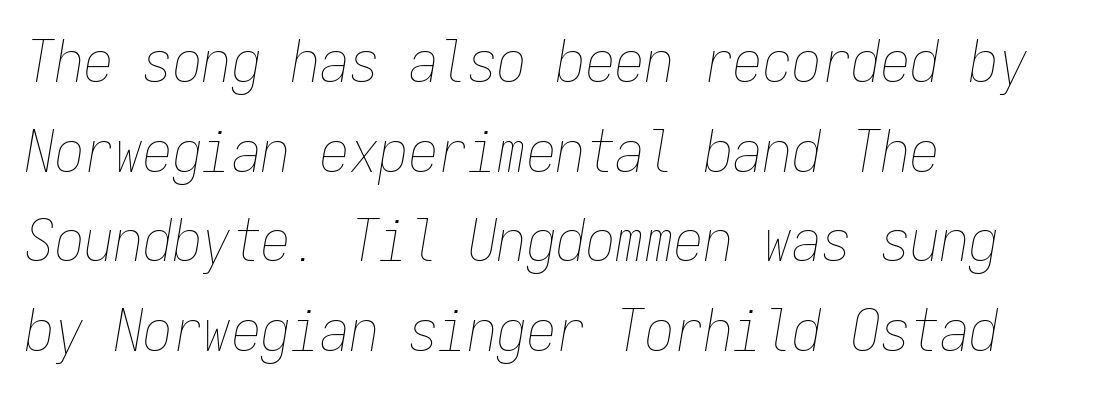
{"italic": "yes", "lean": "right", "slant_degrees": 9, "bold": "no", "weight": "thin", "width": "condensed", "stroke_contrast": "low", "x_height": "medium", "monospaced": "yes", "underline": "no", "align": "left", "line_spacing": "normal", "line_spacing_ratio": 1.52, "letter_spacing": "normal", "letter_spacing_em": 0.0, "glyph_px": 59}
